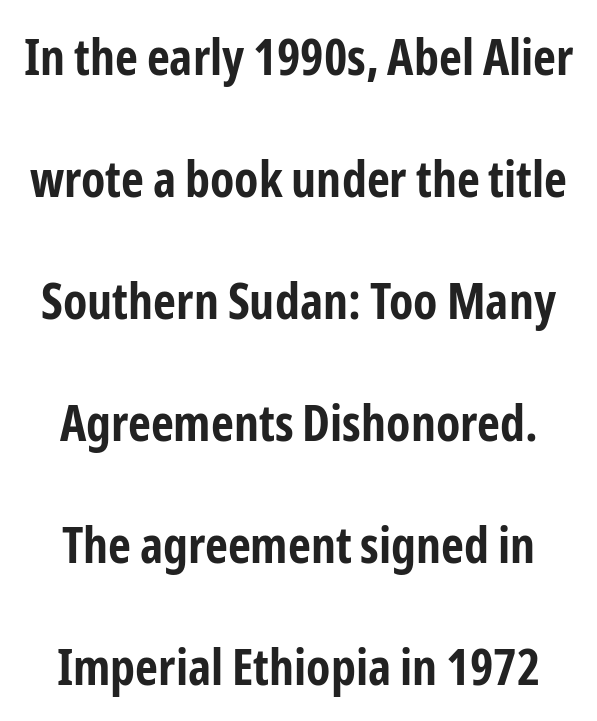
The image shows 50 px bold, condensed sans-serif type, upright; set loose line spacing (2.44x), normal letter spacing, not underlined; low stroke contrast and a medium x-height.
